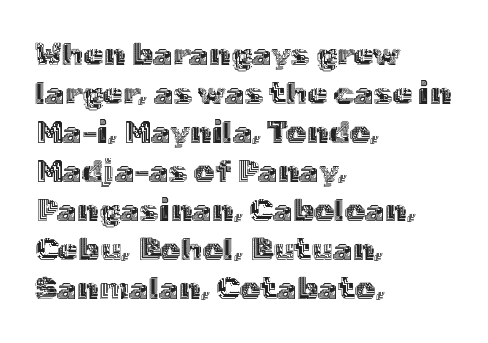
The image shows 32 px text type, upright; set left-aligned, line spacing 1.22x, normal letter spacing, not underlined; a medium x-height.
